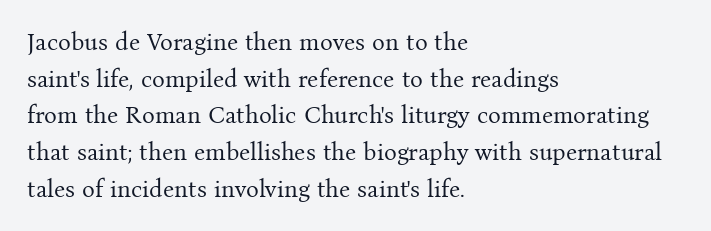
The image shows 24 px text type, upright; set left-aligned, normal line spacing (1.53x), normal letter spacing, not underlined.
